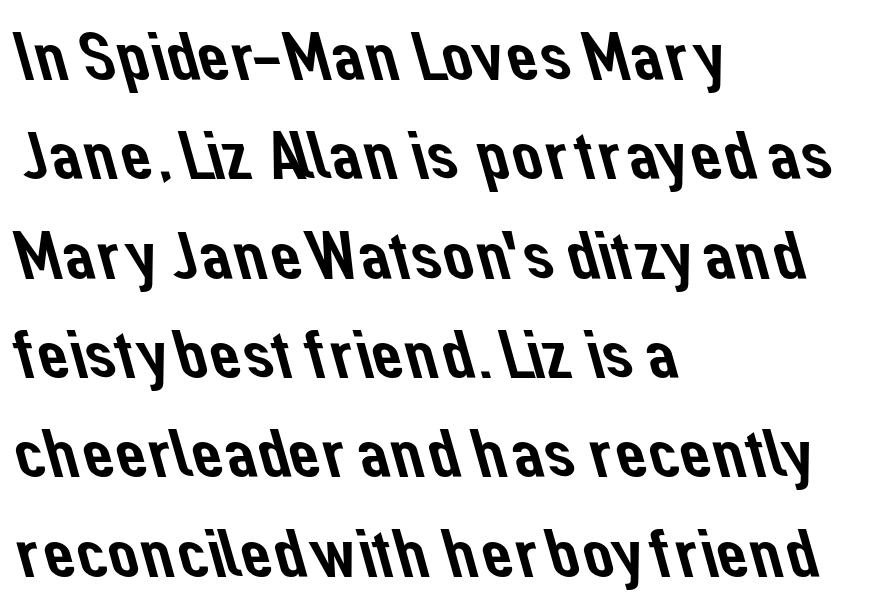
The image shows 69 px sans-serif type; set left-aligned, normal line spacing (1.44x), normal letter spacing, not underlined; low stroke contrast and a medium x-height.
